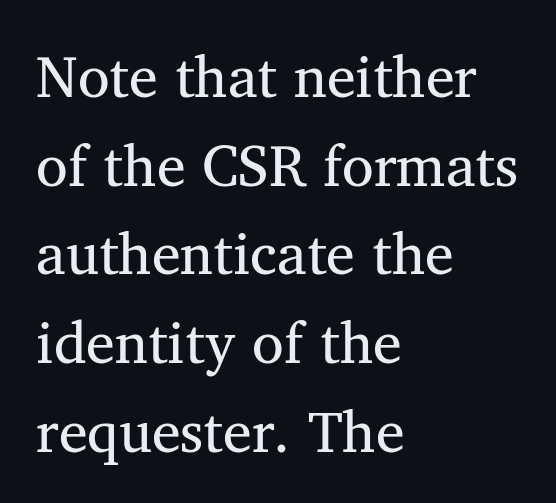
{"serif": "yes", "italic": "no", "bold": "no", "weight": "regular", "width": "normal", "stroke_contrast": "medium", "x_height": "medium", "monospaced": "no", "underline": "no", "align": "left", "line_spacing": "normal", "line_spacing_ratio": 1.53, "letter_spacing": "normal", "letter_spacing_em": 0.0, "glyph_px": 58}
